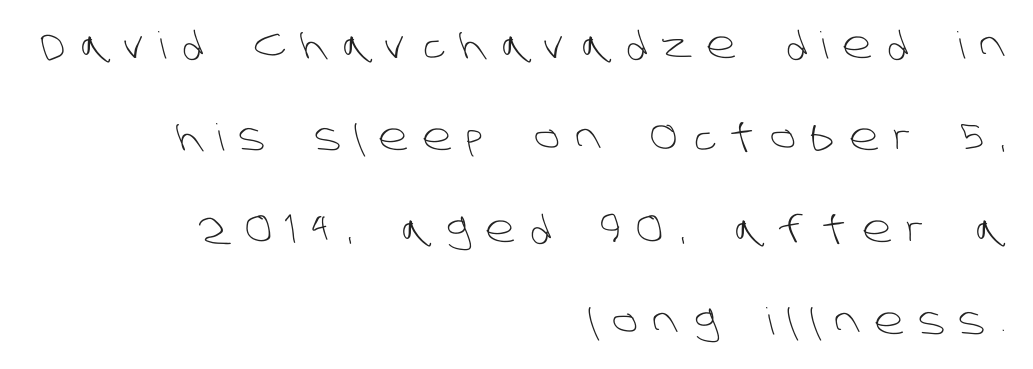
The image shows 37 px light sans-serif type; set right-aligned, loose line spacing (2.49x), unusually wide letter spacing (+0.41 em), not underlined; low stroke contrast and a large x-height.
